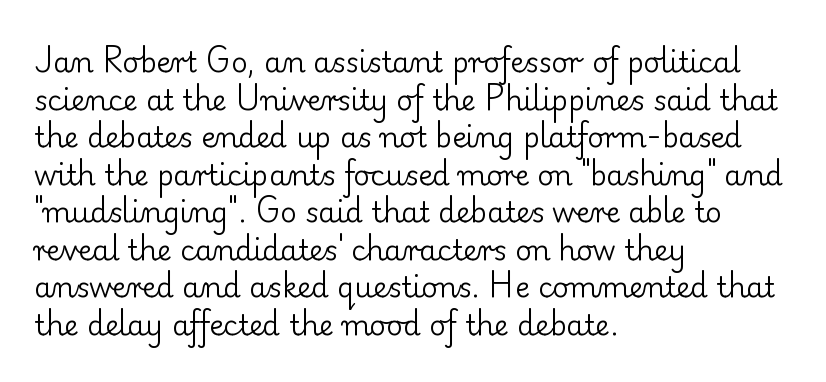
The image shows 28 px regular-weight serif type, upright; set left-aligned, normal line spacing (1.34x), normal letter spacing, not underlined; low stroke contrast and a small x-height.
